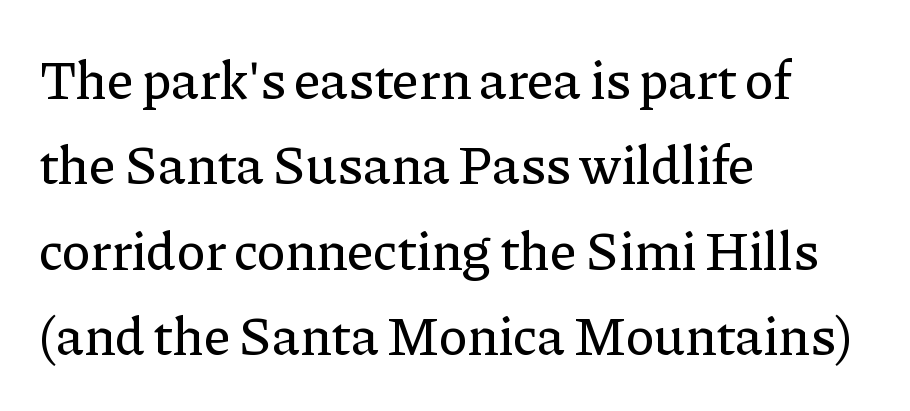
The image shows 54 px serif type, upright; set left-aligned, normal line spacing (1.58x), normal letter spacing, not underlined; low stroke contrast and a medium x-height.
